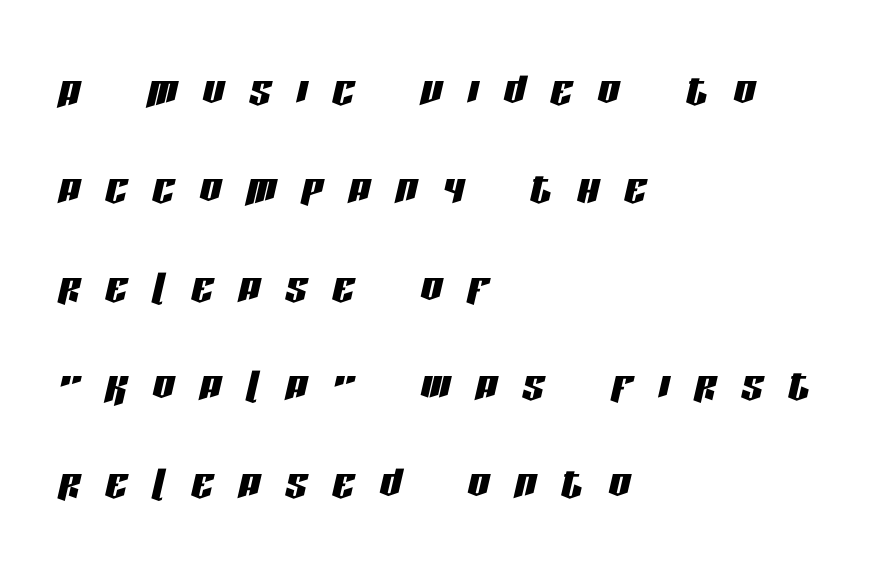
{"italic": "yes", "lean": "right", "slant_degrees": 13, "width": "condensed", "stroke_contrast": "low", "x_height": "large", "monospaced": "no", "underline": "no", "align": "left", "line_spacing_ratio": 1.82, "letter_spacing": "wide", "letter_spacing_em": 0.47, "glyph_px": 54}
